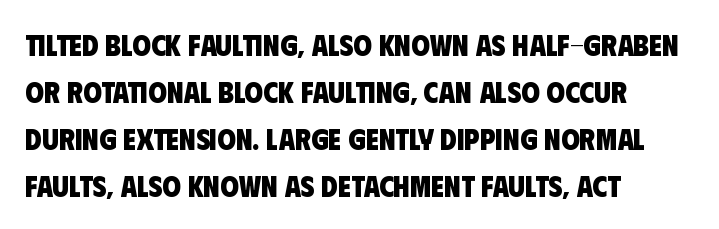
Here the designer chose a conventional face with non-uniform glyph widths. The words here are not underlined. The sample has been set heavy, in full bold. The text block is weighted toward the left margin, trailing off unevenly rightward.
